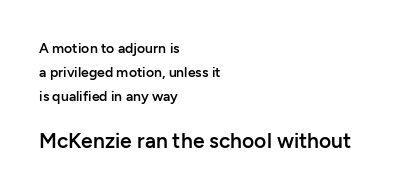
The setting favours the left margin, as ordinary paragraphs usually do. Moderately thickened strokes mark this as semibold type. Does the lettering tilt? It doesn't — this is upright. Honestly, the letter spacing is just normal — you wouldn't notice it.
